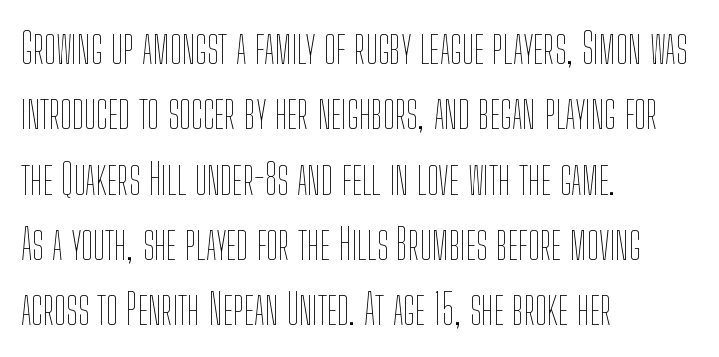
{"italic": "no", "bold": "no", "weight": "thin", "width": "condensed", "stroke_contrast": "low", "x_height": "medium", "monospaced": "no", "underline": "no", "align": "left", "line_spacing": "normal", "line_spacing_ratio": 1.52, "letter_spacing": "normal", "letter_spacing_em": 0.0, "glyph_px": 43}
